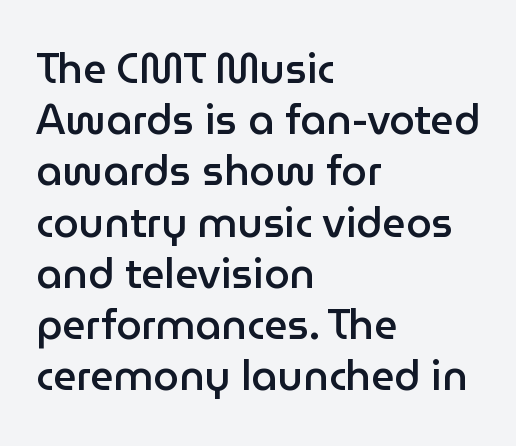
The image shows 41 px semibold sans-serif type, upright; set left-aligned, normal line spacing (1.25x), normal letter spacing, not underlined; low stroke contrast and a medium x-height.
